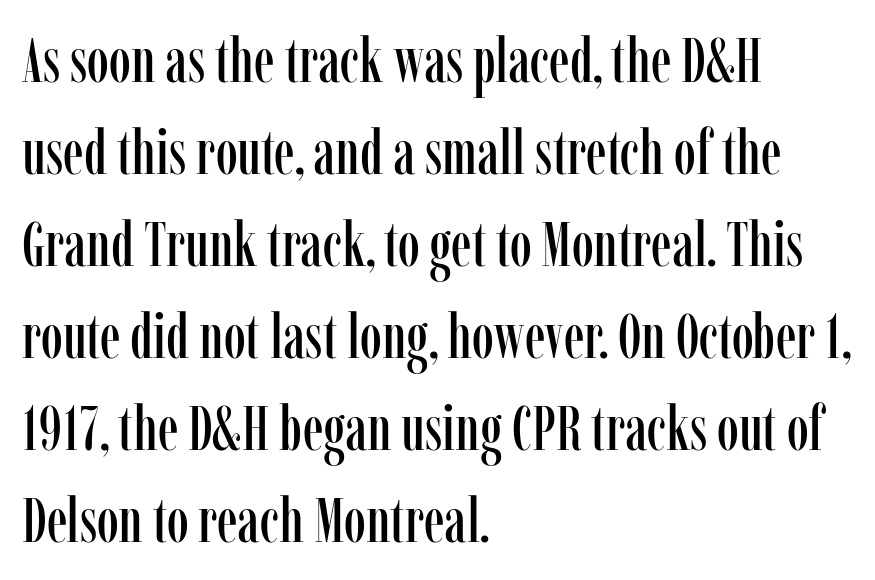
Tracking here is standard; glyphs follow each other at the usual distance. The face used here is proportionally spaced, like ordinary book or web type. Quick note: interline space is typical. The designer went with a serif here, giving each stem small feet. Quick note: not italic, upright. Check the space under the baseline: it is left empty.
